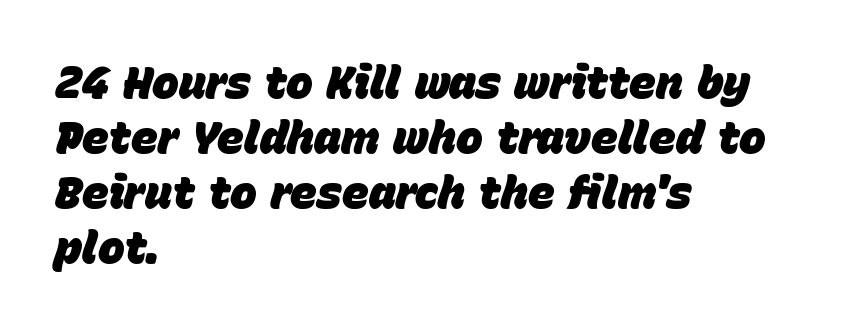
Q: Is the text bold? A: Yes.
Q: Is the text italic (slanted)? A: Yes, it leans right by about 15 degrees.
Q: Is the text underlined? A: No.
Q: How is the paragraph aligned? A: Left-aligned.
Q: Is the spacing between letters normal or unusually wide? A: Normal.
Q: Width (condensed, normal, or wide)? A: Normal.
Q: Stroke contrast? A: Low.
Q: x-height? A: Large.
Q: Monospaced? A: No.
